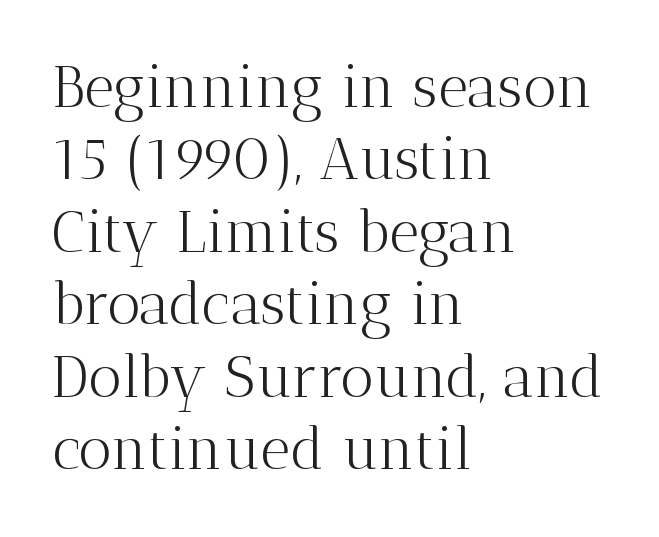
Q: Is the text bold? A: No.
Q: Is the text italic (slanted)? A: No, it is upright.
Q: Is the typeface a serif or a sans-serif typeface? A: Serif.
Q: Is the text underlined? A: No.
Q: How is the paragraph aligned? A: Left-aligned.
Q: Is the spacing between letters normal or unusually wide? A: Normal.
Q: Is the spacing between lines tight, normal or loose? A: Normal.
Q: Width (condensed, normal, or wide)? A: Normal.
Q: Stroke contrast? A: Medium.
Q: x-height? A: Medium.
Q: Monospaced? A: No.
